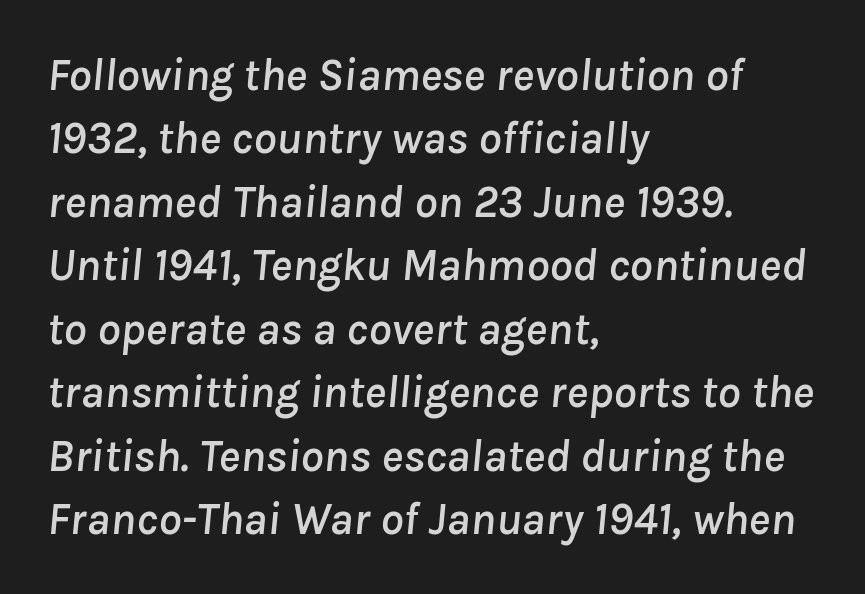
Q: Is the text italic (slanted)? A: Yes, it leans right by about 8 degrees.
Q: Is the text underlined? A: No.
Q: How is the paragraph aligned? A: Left-aligned.
Q: Is the spacing between letters normal or unusually wide? A: Normal.
Q: Is the spacing between lines tight, normal or loose? A: Normal.
Q: Width (condensed, normal, or wide)? A: Normal.
Q: Stroke contrast? A: Low.
Q: x-height? A: Medium.
Q: Monospaced? A: No.
